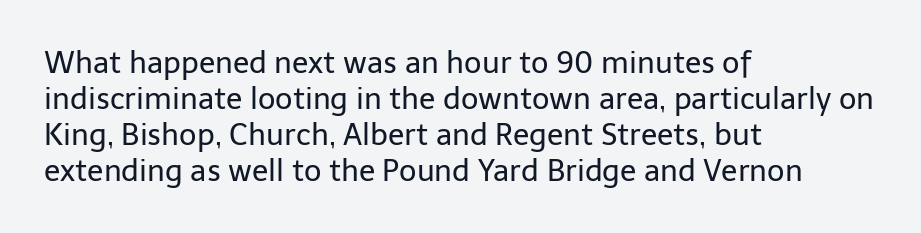
A roman cut, with each character standing at attention. Quick note: underline off. Nothing sits at the stroke ends, so this counts as sans-serif. Note the varied advance widths — an 'i' is clearly narrower than an 'm'. Heft: none added — not bold. If you drew a ruler down the left edge, every line would touch it.
